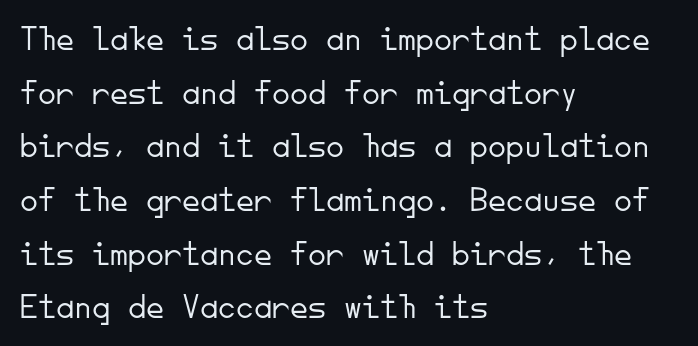
The image shows 36 px light sans-serif type, upright, monospaced; set left-aligned, normal line spacing (1.49x), normal letter spacing, not underlined; low stroke contrast and a small x-height.
